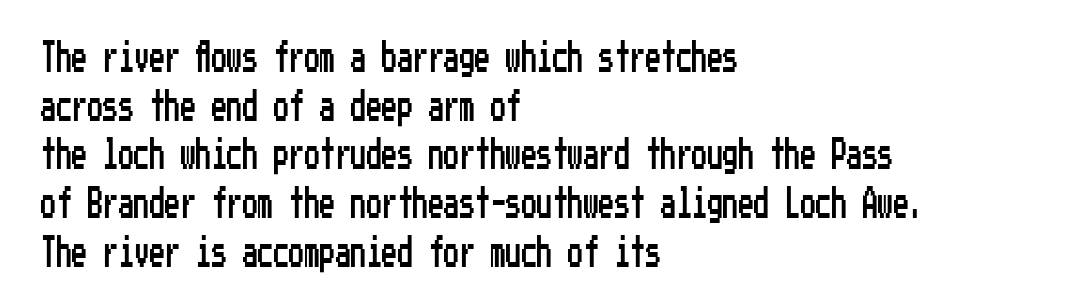
{"serif": "no", "italic": "no", "width": "condensed", "stroke_contrast": "low", "x_height": "medium", "underline": "no", "align": "left", "line_spacing": "normal", "line_spacing_ratio": 1.57, "letter_spacing": "normal", "letter_spacing_em": 0.0, "glyph_px": 31}
